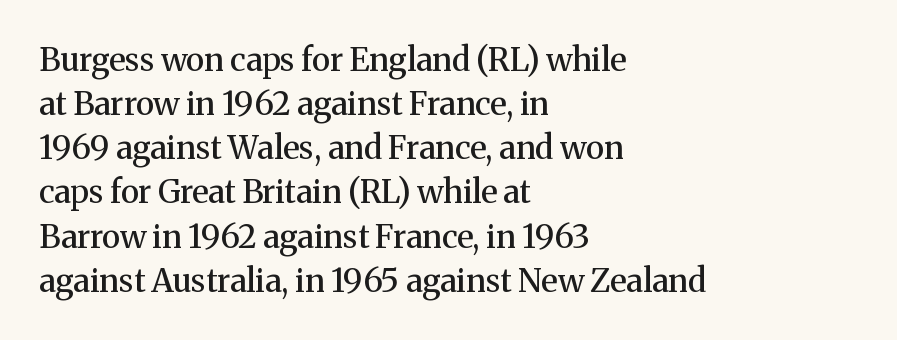
Casual observation: everything's shoved over to the left. Is there much room between lines? A standard amount, neither cramped nor airy. As a designer I'd log this as weight 600, semibold. Do the letters lean? They stand straight. Do the characters align in a grid? No, the font is proportional.
